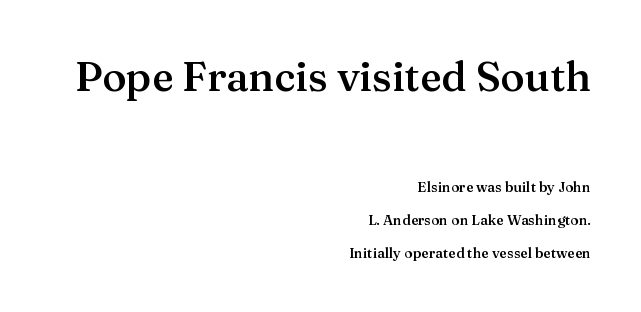
Characters remain perfectly vertical along every line. Horizontally, the lines are justified to the trailing edge only. This rendering features lettering with no underline. The rendering shrinks the type as you move from the upper chunk to the lower. Default kerning and tracking; the words read as compact shapes.
